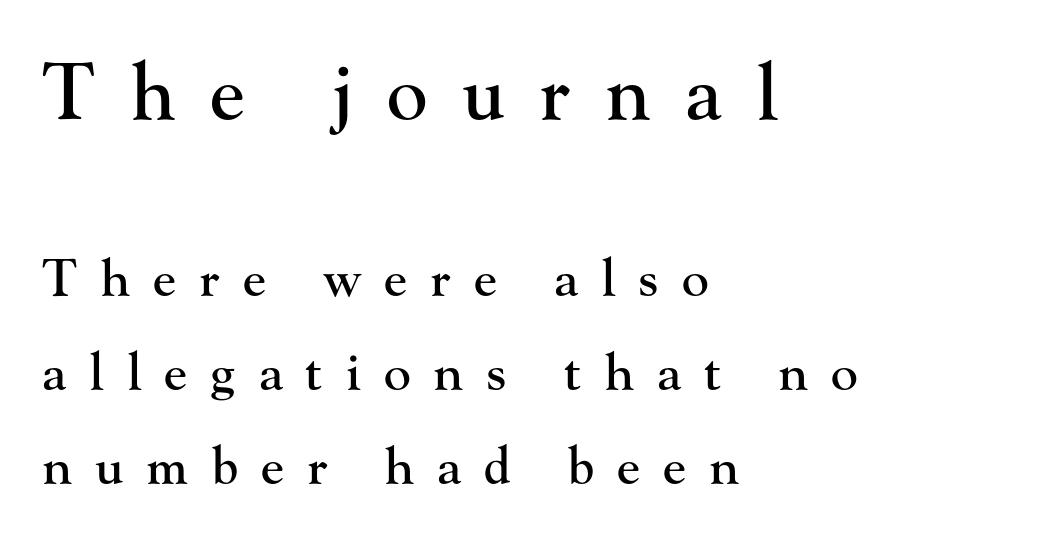
Q: Is the text italic (slanted)? A: No, it is upright.
Q: Is the typeface a serif or a sans-serif typeface? A: Serif.
Q: Is the text underlined? A: No.
Q: How is the paragraph aligned? A: Left-aligned.
Q: Is the spacing between letters normal or unusually wide? A: Unusually wide.
Q: Which block of text is set in a larger size, the first (top) or the second (bottom)? A: The first (top) one.
Q: Width (condensed, normal, or wide)? A: Normal.
Q: Stroke contrast? A: High.
Q: x-height? A: Small.
Q: Monospaced? A: No.
